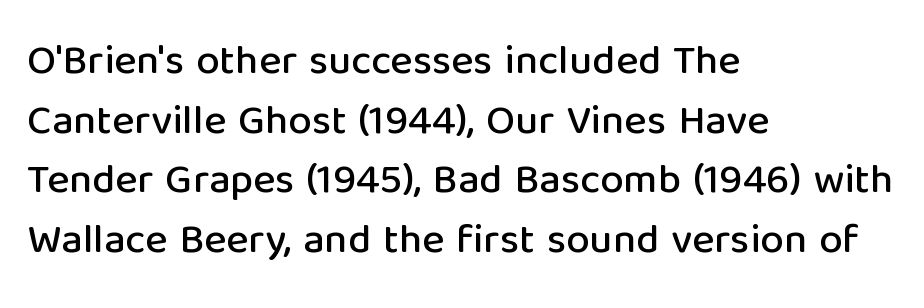
{"serif": "no", "italic": "no", "width": "normal", "stroke_contrast": "low", "x_height": "medium", "monospaced": "no", "underline": "no", "align": "left", "line_spacing": "normal", "line_spacing_ratio": 1.42, "letter_spacing": "normal", "letter_spacing_em": 0.0, "glyph_px": 42}
